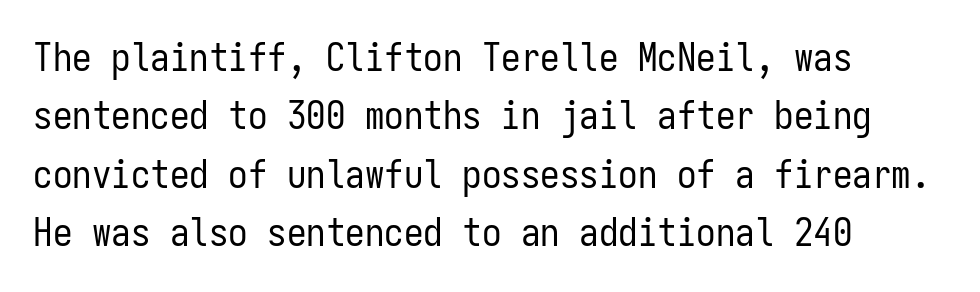
{"serif": "no", "italic": "no", "bold": "no", "weight": "regular", "width": "condensed", "stroke_contrast": "low", "x_height": "medium", "monospaced": "yes", "underline": "no", "align": "left", "line_spacing": "normal", "line_spacing_ratio": 1.5, "letter_spacing": "normal", "letter_spacing_em": 0.0, "glyph_px": 39}
